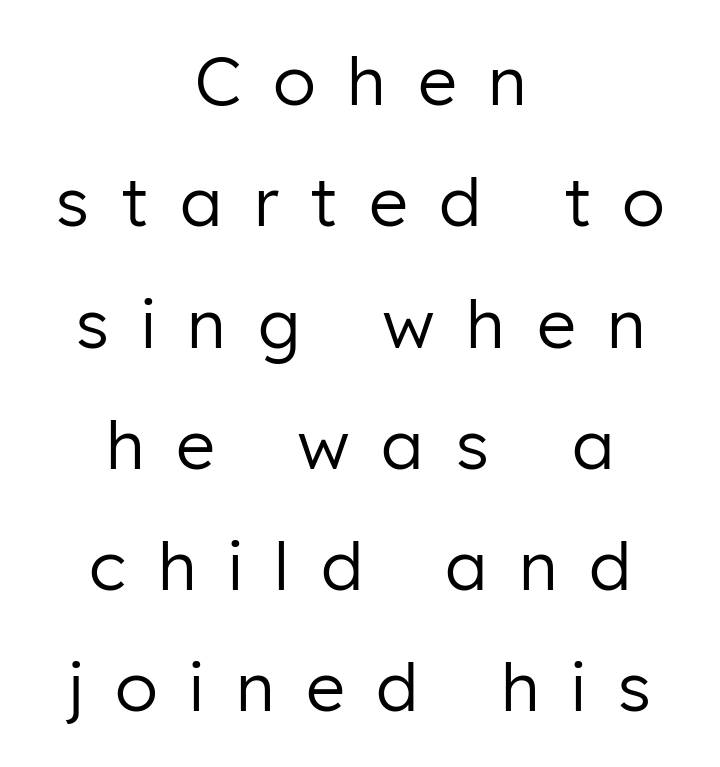
{"serif": "no", "italic": "no", "bold": "no", "weight": "regular", "width": "normal", "stroke_contrast": "low", "x_height": "medium", "monospaced": "no", "underline": "no", "align": "center", "line_spacing_ratio": 1.81, "letter_spacing": "wide", "letter_spacing_em": 0.47, "glyph_px": 67}
